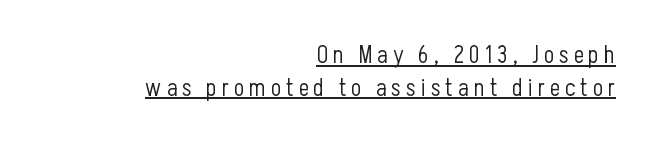
{"italic": "no", "bold": "no", "underline": "yes", "align": "right", "line_spacing": "normal", "line_spacing_ratio": 1.36, "letter_spacing": "wide", "letter_spacing_em": 0.21, "glyph_px": 24}
